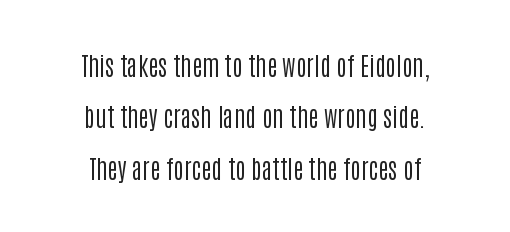
{"italic": "no", "bold": "no", "underline": "no", "align": "center", "line_spacing": "loose", "line_spacing_ratio": 2.06, "letter_spacing": "normal", "letter_spacing_em": 0.0, "glyph_px": 25}
